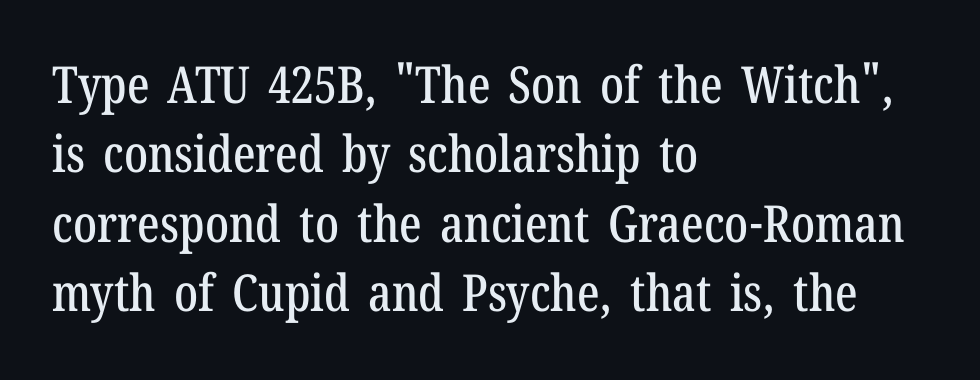
Q: Is the text italic (slanted)? A: No, it is upright.
Q: Is the typeface a serif or a sans-serif typeface? A: Serif.
Q: Is the text underlined? A: No.
Q: How is the paragraph aligned? A: Left-aligned.
Q: Is the spacing between letters normal or unusually wide? A: Normal.
Q: Is the spacing between lines tight, normal or loose? A: Normal.
Q: Width (condensed, normal, or wide)? A: Condensed.
Q: Stroke contrast? A: Low.
Q: x-height? A: Medium.
Q: Monospaced? A: No.
